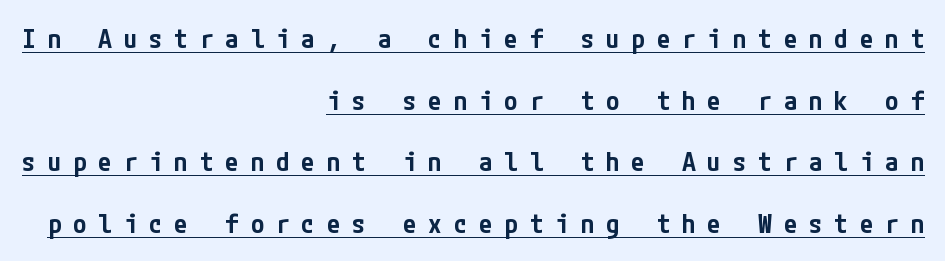
{"italic": "no", "bold": "semi", "underline": "yes", "align": "right", "line_spacing": "loose", "line_spacing_ratio": 2.28, "letter_spacing": "wide", "letter_spacing_em": 0.44, "glyph_px": 27}
